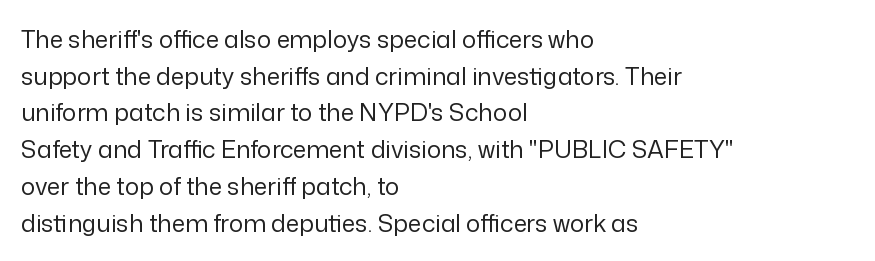
Q: Is the text bold? A: No.
Q: Is the text italic (slanted)? A: No, it is upright.
Q: Is the text underlined? A: No.
Q: How is the paragraph aligned? A: Left-aligned.
Q: Is the spacing between letters normal or unusually wide? A: Normal.
Q: Is the spacing between lines tight, normal or loose? A: Normal.
